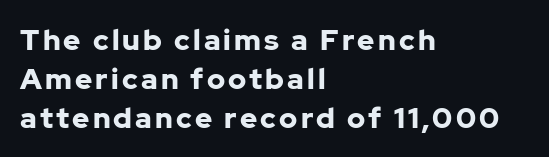
{"serif": "no", "italic": "no", "bold": "yes", "weight": "bold", "width": "normal", "stroke_contrast": "low", "x_height": "medium", "monospaced": "no", "underline": "no", "align": "left", "line_spacing": "normal", "line_spacing_ratio": 1.34, "glyph_px": 29}
